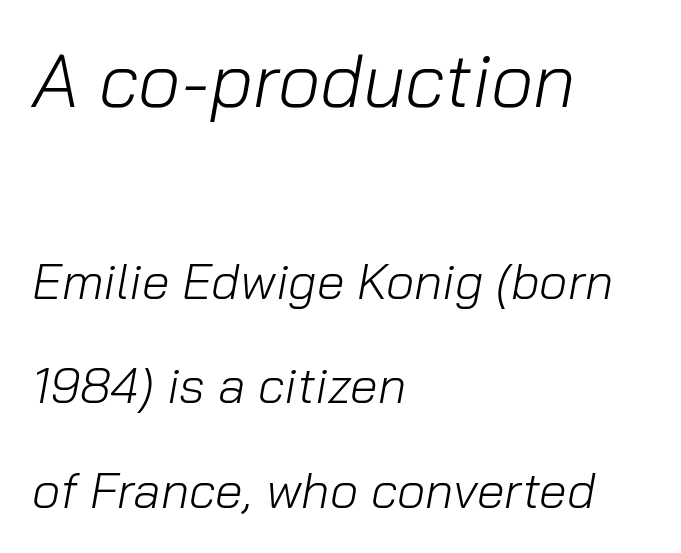
{"italic": "yes", "lean": "right", "slant_degrees": 10, "bold": "no", "weight": "light", "width": "normal", "stroke_contrast": "low", "x_height": "medium", "monospaced": "no", "underline": "no", "align": "left", "line_spacing": "loose", "line_spacing_ratio": 2.09, "letter_spacing": "normal", "letter_spacing_em": 0.0, "larger_block": "first", "size_ratio": 1.5, "glyph_px": 75}
